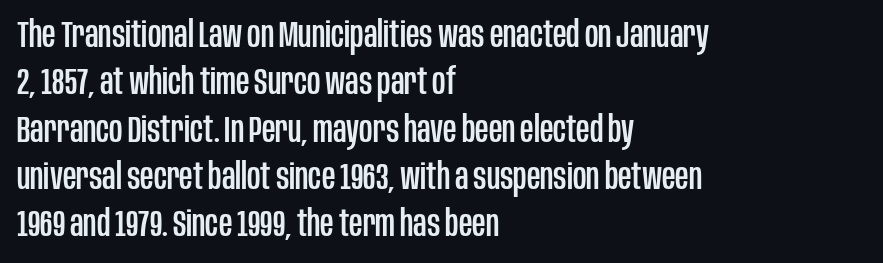
How are the letters spaced? Ordinarily, with no added tracking. Style check: upright. Only glyphs here, with clear space below each row. Visually the block forms a straight wall on the left and a jagged coastline on the right. Horizontal bands of white between lines are of average thickness.
